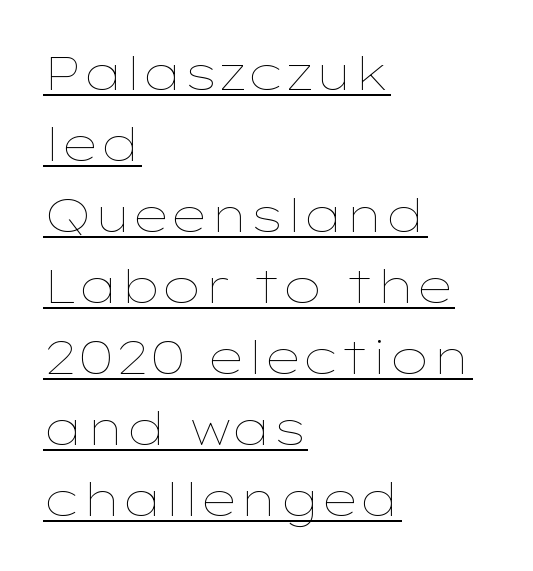
Q: Is the text bold? A: No.
Q: Is the text italic (slanted)? A: No, it is upright.
Q: Is the text underlined? A: Yes.
Q: How is the paragraph aligned? A: Left-aligned.
Q: Is the spacing between letters normal or unusually wide? A: Normal.
Q: Is the spacing between lines tight, normal or loose? A: Normal.
Q: Width (condensed, normal, or wide)? A: Wide.
Q: Stroke contrast? A: Low.
Q: x-height? A: Medium.
Q: Monospaced? A: No.
